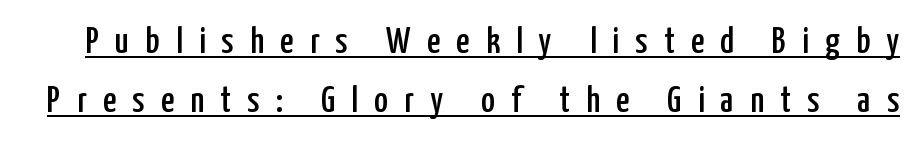
{"serif": "no", "italic": "no", "width": "condensed", "stroke_contrast": "low", "x_height": "medium", "monospaced": "no", "underline": "yes", "line_spacing": "normal", "line_spacing_ratio": 1.59, "letter_spacing": "wide", "letter_spacing_em": 0.44, "glyph_px": 37}
